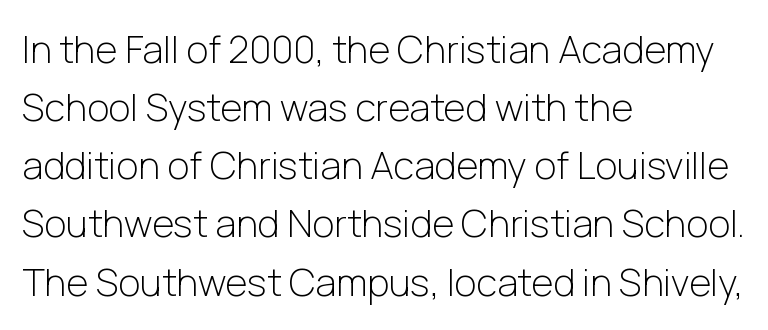
The leading is moderate, giving the passage an even texture. Compared with a centered layout, this one pins lines to the left instead. In terms of posture, this sample is upright. Here the glyphs are tracked normally, forming tight word shapes.
